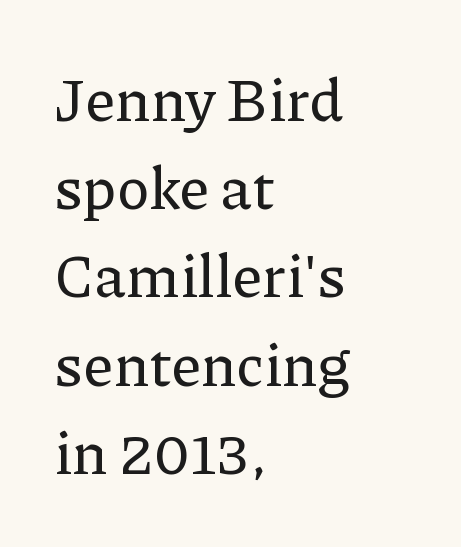
The image shows 60 px serif type, upright; set left-aligned, normal line spacing (1.47x), normal letter spacing, not underlined; low stroke contrast and a medium x-height.
